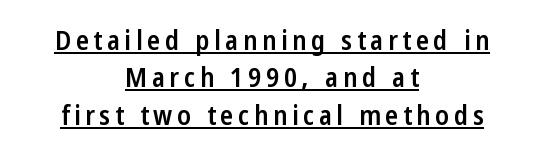
Q: Is the text bold? A: Semi-bold.
Q: Is the text italic (slanted)? A: No, it is upright.
Q: Is the text underlined? A: Yes.
Q: How is the paragraph aligned? A: Centered.
Q: Is the spacing between lines tight, normal or loose? A: Normal.
